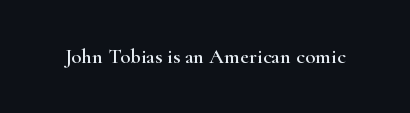
Q: Is the text italic (slanted)? A: No, it is upright.
Q: Is the text underlined? A: No.
Q: Is the spacing between letters normal or unusually wide? A: Normal.
